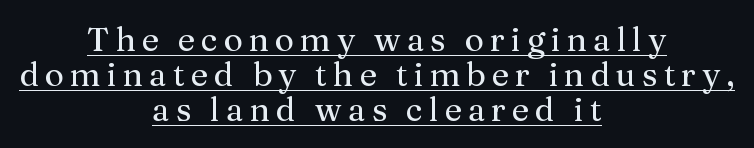
{"serif": "yes", "italic": "no", "width": "normal", "stroke_contrast": "medium", "x_height": "medium", "monospaced": "no", "underline": "yes", "align": "center", "line_spacing": "tight", "line_spacing_ratio": 1.06, "glyph_px": 33}
